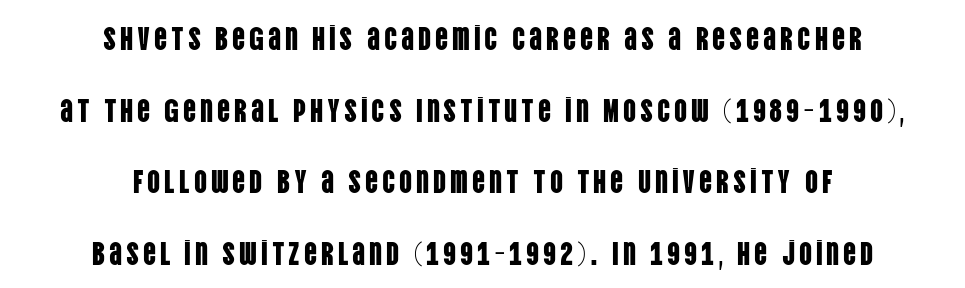
{"serif": "no", "italic": "no", "width": "condensed", "stroke_contrast": "low", "x_height": "large", "monospaced": "no", "underline": "no", "align": "center", "line_spacing": "loose", "line_spacing_ratio": 2.24, "glyph_px": 32}
